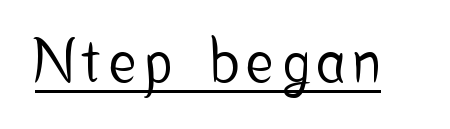
{"serif": "no", "italic": "no", "width": "condensed", "stroke_contrast": "low", "x_height": "medium", "monospaced": "no", "underline": "yes", "glyph_px": 58}
